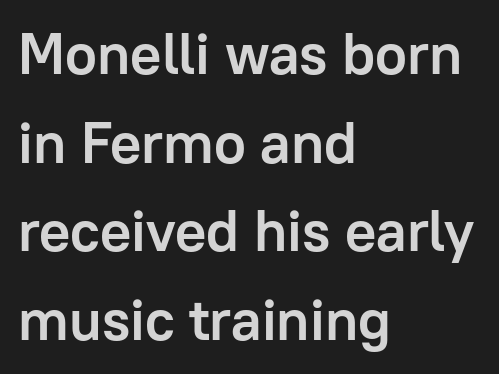
If you drew a ruler down the left edge, every line would touch it. The letters carry no serifs — their stems end cleanly without finishing strokes. The words here are not underlined. This sample keeps an unexceptional amount of space between lines.
